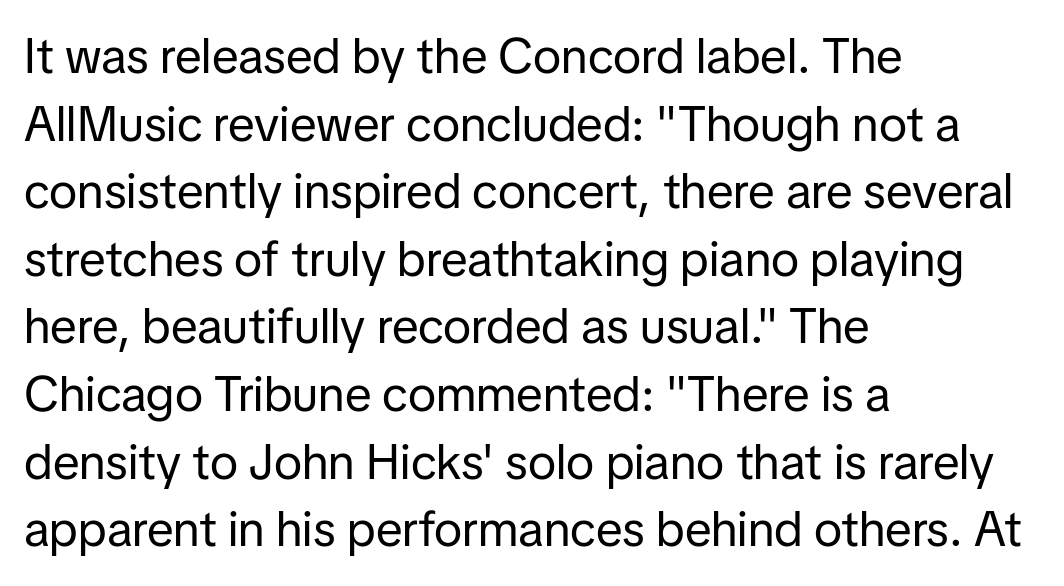
{"serif": "no", "italic": "no", "bold": "no", "weight": "regular", "width": "normal", "stroke_contrast": "low", "x_height": "medium", "monospaced": "no", "underline": "no", "align": "left", "line_spacing": "normal", "line_spacing_ratio": 1.38, "letter_spacing": "normal", "letter_spacing_em": 0.0, "glyph_px": 49}
